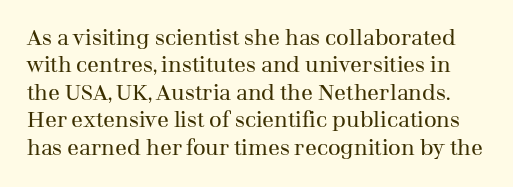
There is no visible air inserted between adjacent glyphs. Leading: standard. Characters remain perfectly vertical along every line. Anything drawn beneath the words? Only blank space.
